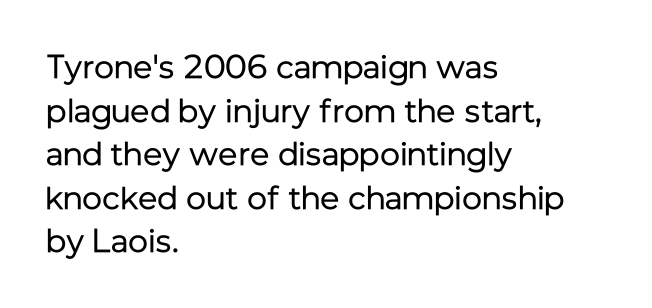
You could not count columns in this text — the font is proportionally spaced. These lines are set flush left with a ragged right edge. Ascenders rise straight up at ninety degrees. The passage shown stacks its lines at a standard gap. Bare-footed words on every line. Words appear dense and cohesive because spacing is normal.
